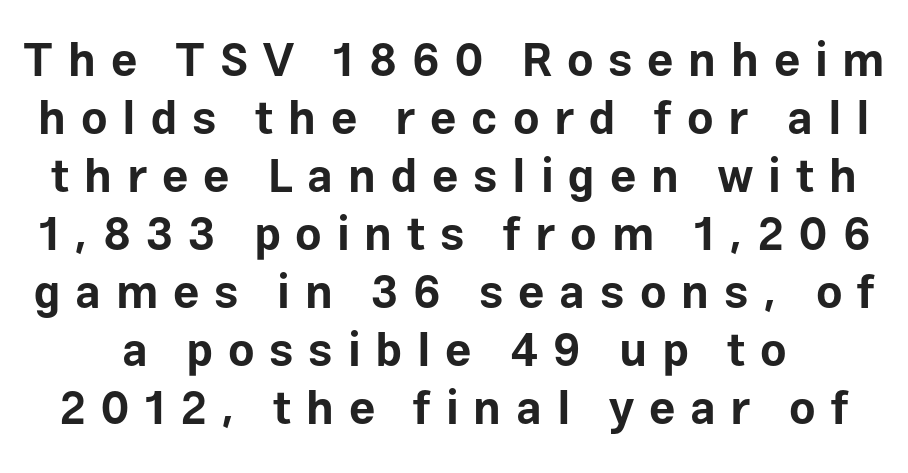
Baseline-to-baseline distance is the conventional proportion of letter height. The rendering uses a bold face; every stroke is thick and dark. Words float on clear page, feet unadorned. Looks like regular typesetting: each glyph gets only the width it needs.
